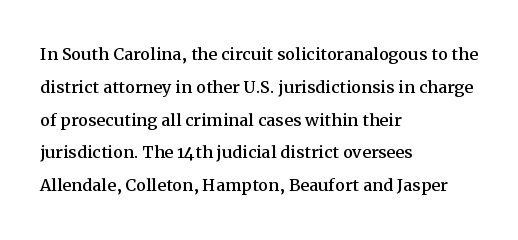
Q: Is the text italic (slanted)? A: No, it is upright.
Q: Is the text underlined? A: No.
Q: How is the paragraph aligned? A: Left-aligned.
Q: Is the spacing between letters normal or unusually wide? A: Normal.
Q: Is the spacing between lines tight, normal or loose? A: Normal.
